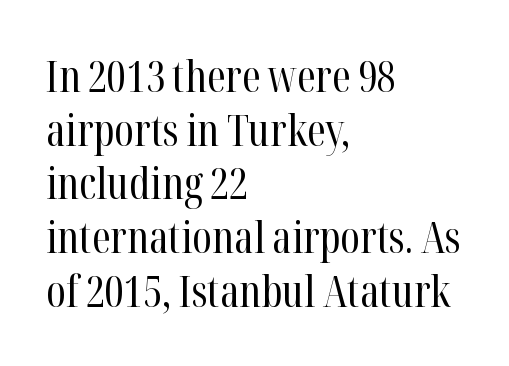
{"serif": "yes", "italic": "no", "bold": "no", "weight": "regular", "width": "condensed", "stroke_contrast": "high", "x_height": "medium", "monospaced": "no", "underline": "no", "align": "left", "line_spacing": "normal", "line_spacing_ratio": 1.25, "letter_spacing": "normal", "letter_spacing_em": 0.0, "glyph_px": 43}
